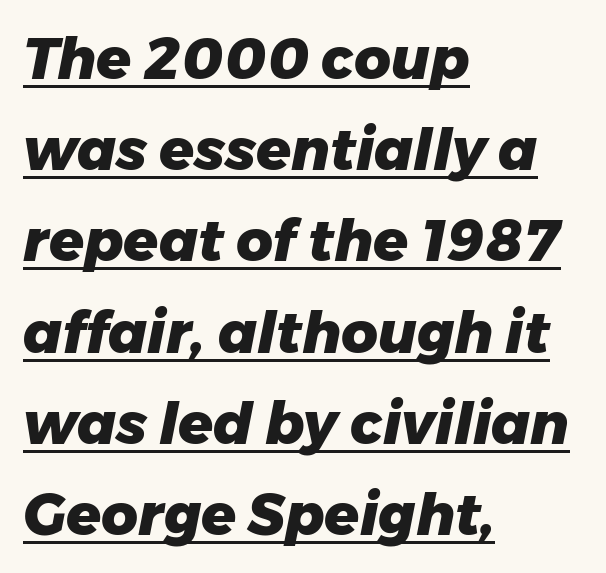
{"italic": "yes", "lean": "right", "slant_degrees": 11, "bold": "yes", "weight": "heavy", "width": "normal", "stroke_contrast": "low", "x_height": "medium", "monospaced": "no", "underline": "yes", "align": "left", "line_spacing": "normal", "line_spacing_ratio": 1.6, "letter_spacing": "normal", "letter_spacing_em": 0.0, "glyph_px": 57}
